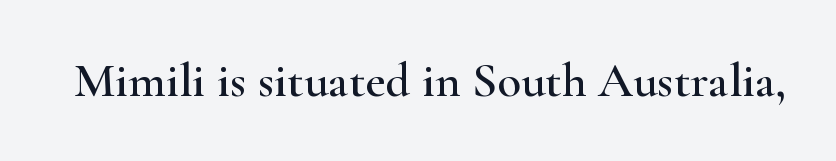
The letters carry serifs — small finishing strokes at the ends of their stems. Unlike italic type, these characters show no tilt at all. Character widths vary here, with narrow letters taking less room than wide ones. Bare-footed words on every line. These lines keep a tight, regular rhythm from letter to letter.
